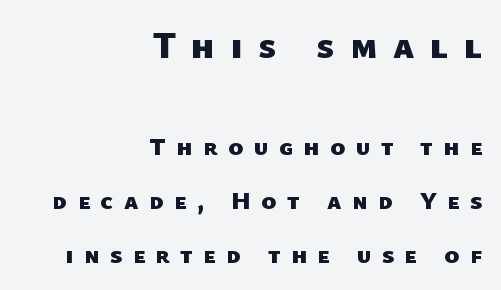
Q: Is the text bold? A: Yes.
Q: Is the typeface a serif or a sans-serif typeface? A: Sans-serif.
Q: Is the text underlined? A: No.
Q: How is the paragraph aligned? A: Right-aligned.
Q: Is the spacing between letters normal or unusually wide? A: Unusually wide.
Q: Is the spacing between lines tight, normal or loose? A: Loose.
Q: Which block of text is set in a larger size, the first (top) or the second (bottom)? A: The first (top) one.
Q: Width (condensed, normal, or wide)? A: Normal.
Q: Stroke contrast? A: Low.
Q: x-height? A: Medium.
Q: Monospaced? A: No.
